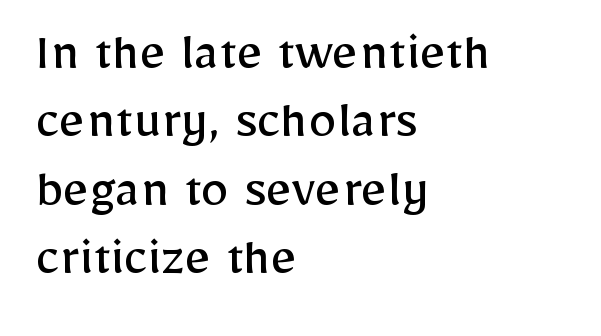
Q: Is the text bold? A: No.
Q: Is the text italic (slanted)? A: No, it is upright.
Q: Is the typeface a serif or a sans-serif typeface? A: Sans-serif.
Q: Is the text underlined? A: No.
Q: How is the paragraph aligned? A: Left-aligned.
Q: Is the spacing between letters normal or unusually wide? A: Normal.
Q: Width (condensed, normal, or wide)? A: Normal.
Q: Stroke contrast? A: Low.
Q: x-height? A: Medium.
Q: Monospaced? A: No.
